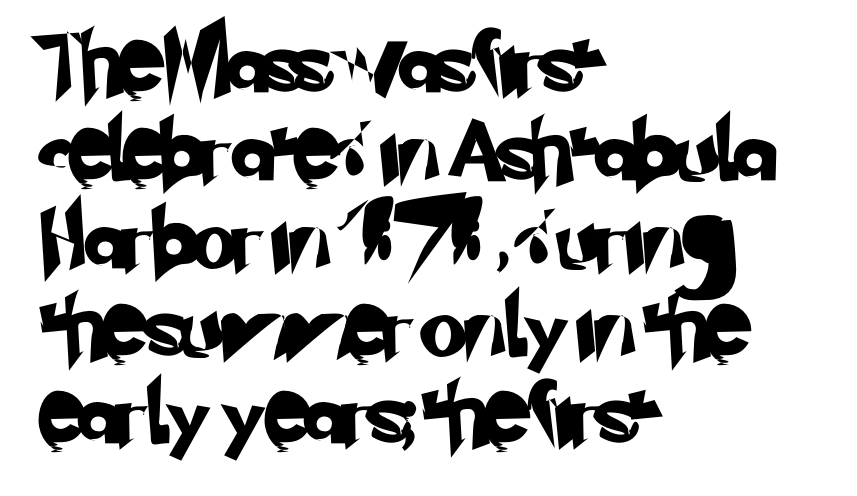
{"serif": "no", "width": "normal", "stroke_contrast": "low", "x_height": "small", "monospaced": "no", "underline": "no", "align": "left", "line_spacing": "normal", "line_spacing_ratio": 1.44, "letter_spacing": "normal", "letter_spacing_em": 0.0, "glyph_px": 61}
